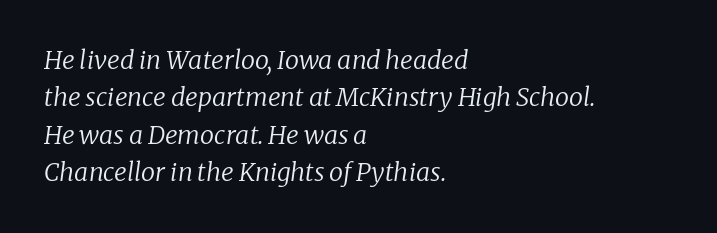
The image shows 25 px text type, italic (leaning right); set left-aligned, normal line spacing (1.5x), normal letter spacing, not underlined.
